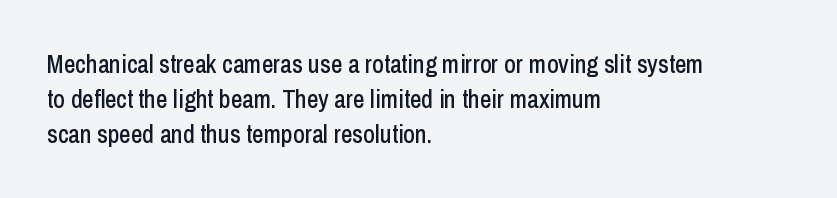
The image shows 25 px text type, upright; set left-aligned, normal line spacing (1.4x), normal letter spacing, not underlined.
